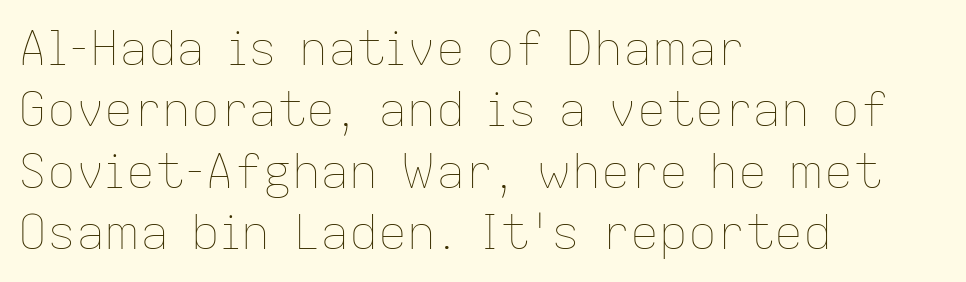
Q: Is the text bold? A: No.
Q: Is the text italic (slanted)? A: No, it is upright.
Q: Is the text underlined? A: No.
Q: How is the paragraph aligned? A: Left-aligned.
Q: Is the spacing between letters normal or unusually wide? A: Normal.
Q: Is the spacing between lines tight, normal or loose? A: Normal.
Q: Width (condensed, normal, or wide)? A: Normal.
Q: Stroke contrast? A: Low.
Q: x-height? A: Medium.
Q: Monospaced? A: No.
